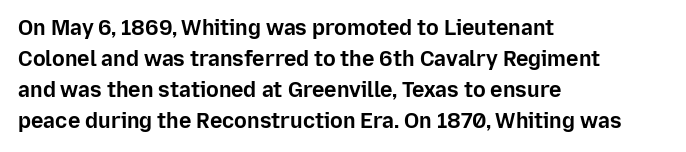
These lines keep a tight, regular rhythm from letter to letter. The typesetting leans heavy: a genuine bold. Line beginnings align vertically; line endings do not. If you drew a line through each stem, it would be perfectly vertical. Letters rest on an invisible, unmarked baseline.
